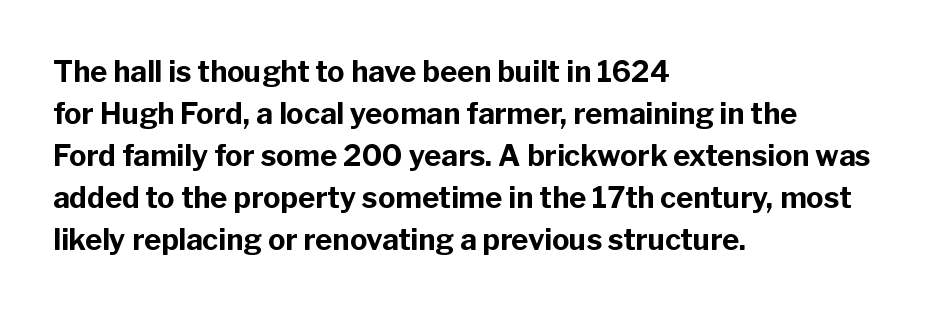
Q: Is the text bold? A: Yes.
Q: Is the text italic (slanted)? A: No, it is upright.
Q: Is the typeface a serif or a sans-serif typeface? A: Sans-serif.
Q: Is the text underlined? A: No.
Q: How is the paragraph aligned? A: Left-aligned.
Q: Is the spacing between letters normal or unusually wide? A: Normal.
Q: Is the spacing between lines tight, normal or loose? A: Normal.
Q: Width (condensed, normal, or wide)? A: Normal.
Q: Stroke contrast? A: Low.
Q: x-height? A: Medium.
Q: Monospaced? A: No.
